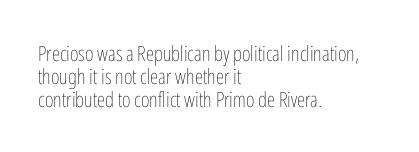
{"italic": "no", "bold": "no", "underline": "no", "align": "left", "line_spacing": "tight", "line_spacing_ratio": 1.09, "letter_spacing": "normal", "letter_spacing_em": 0.0, "glyph_px": 21}
